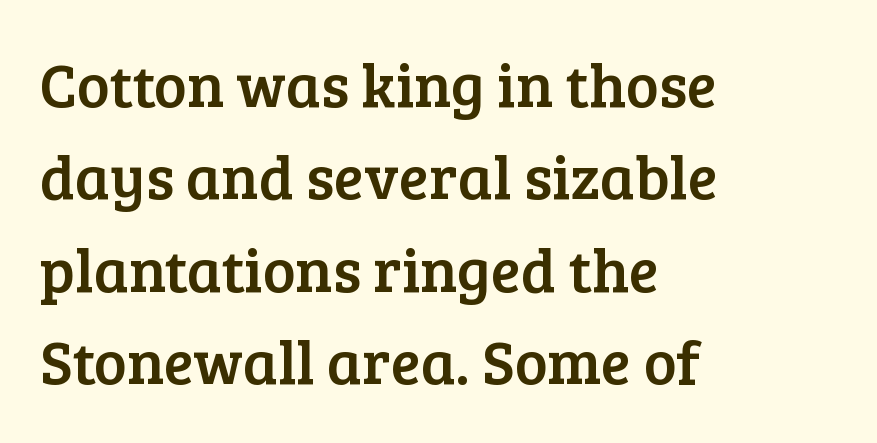
{"serif": "yes", "italic": "no", "width": "normal", "stroke_contrast": "low", "x_height": "medium", "monospaced": "no", "underline": "no", "align": "left", "line_spacing": "normal", "line_spacing_ratio": 1.49, "letter_spacing": "normal", "letter_spacing_em": 0.0, "glyph_px": 62}
